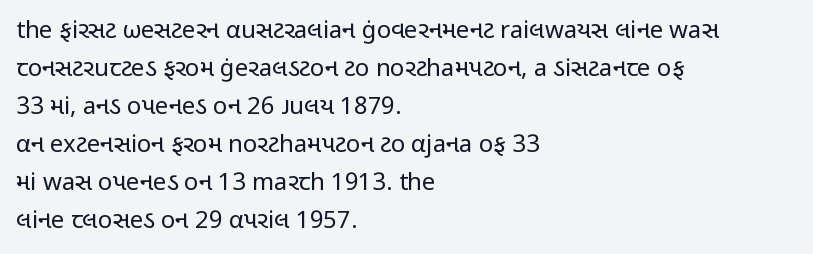
Q: Is the text bold? A: No.
Q: Is the text italic (slanted)? A: No, it is upright.
Q: Is the text underlined? A: No.
Q: How is the paragraph aligned? A: Left-aligned.
Q: Is the spacing between letters normal or unusually wide? A: Normal.
Q: Is the spacing between lines tight, normal or loose? A: Normal.
